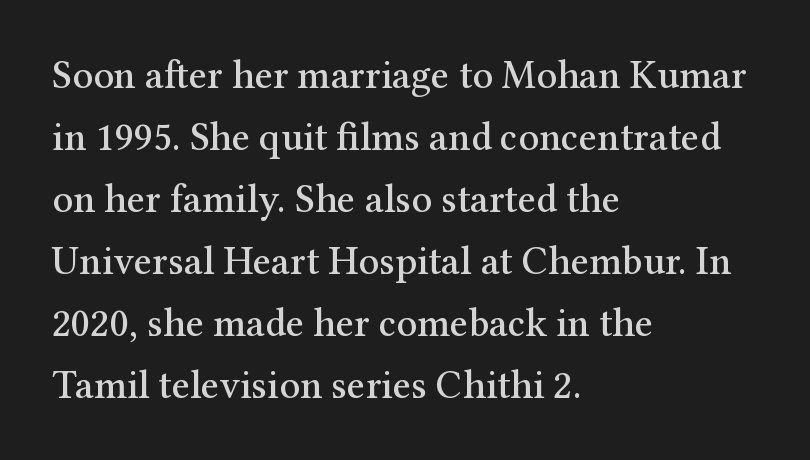
{"serif": "yes", "italic": "no", "width": "normal", "stroke_contrast": "medium", "x_height": "medium", "monospaced": "no", "underline": "no", "align": "left", "line_spacing": "normal", "line_spacing_ratio": 1.55, "letter_spacing": "normal", "letter_spacing_em": 0.0, "glyph_px": 40}
